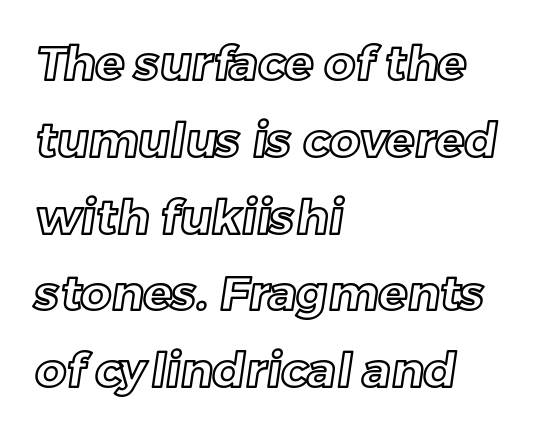
The vertical gap from one line to the next is medium. The passage is arranged the way most books set body copy — flush left. In terms of letterspacing, this is plain default setting. Unmarked baselines from the first word to the last. Looks like regular typesetting: each glyph gets only the width it needs.
